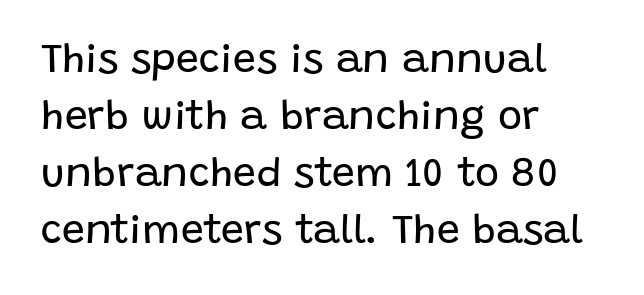
{"serif": "no", "italic": "no", "bold": "no", "weight": "regular", "width": "normal", "stroke_contrast": "low", "x_height": "large", "monospaced": "no", "underline": "no", "align": "left", "line_spacing": "normal", "line_spacing_ratio": 1.39, "letter_spacing": "normal", "letter_spacing_em": 0.0, "glyph_px": 41}
